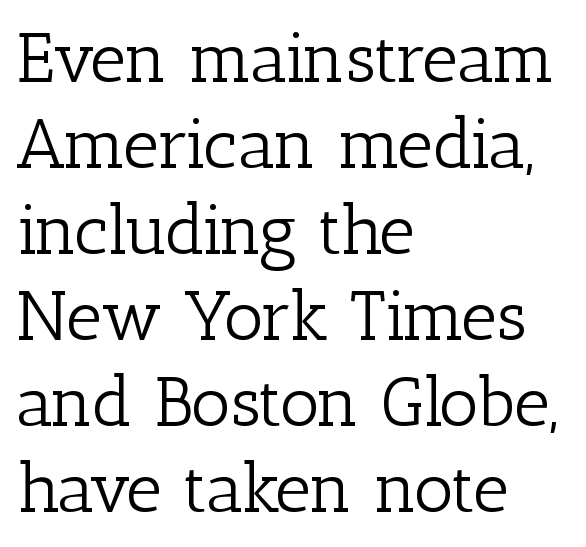
Q: Is the text bold? A: No.
Q: Is the text italic (slanted)? A: No, it is upright.
Q: Is the typeface a serif or a sans-serif typeface? A: Serif.
Q: Is the text underlined? A: No.
Q: How is the paragraph aligned? A: Left-aligned.
Q: Is the spacing between letters normal or unusually wide? A: Normal.
Q: Width (condensed, normal, or wide)? A: Normal.
Q: Stroke contrast? A: Low.
Q: x-height? A: Medium.
Q: Monospaced? A: No.
